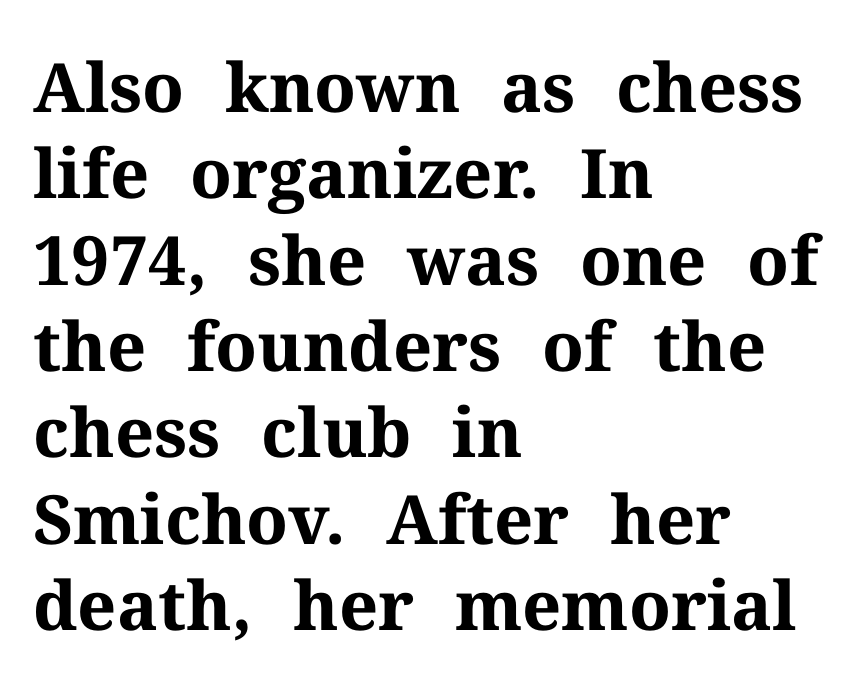
Q: Is the text bold? A: Yes.
Q: Is the text italic (slanted)? A: No, it is upright.
Q: Is the typeface a serif or a sans-serif typeface? A: Serif.
Q: Is the text underlined? A: No.
Q: How is the paragraph aligned? A: Left-aligned.
Q: Is the spacing between letters normal or unusually wide? A: Normal.
Q: Is the spacing between lines tight, normal or loose? A: Normal.
Q: Width (condensed, normal, or wide)? A: Normal.
Q: Stroke contrast? A: Medium.
Q: x-height? A: Medium.
Q: Monospaced? A: No.
